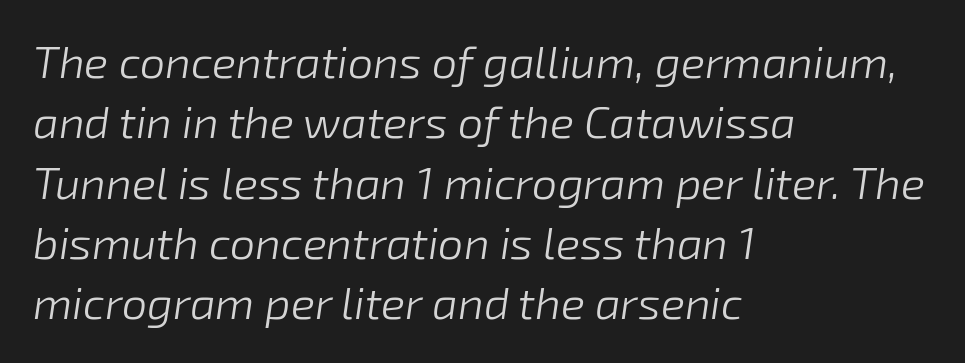
{"italic": "yes", "lean": "right", "slant_degrees": 8, "bold": "no", "weight": "light", "width": "normal", "stroke_contrast": "low", "x_height": "medium", "monospaced": "no", "underline": "no", "align": "left", "line_spacing": "normal", "line_spacing_ratio": 1.34, "letter_spacing": "normal", "letter_spacing_em": 0.0, "glyph_px": 45}
